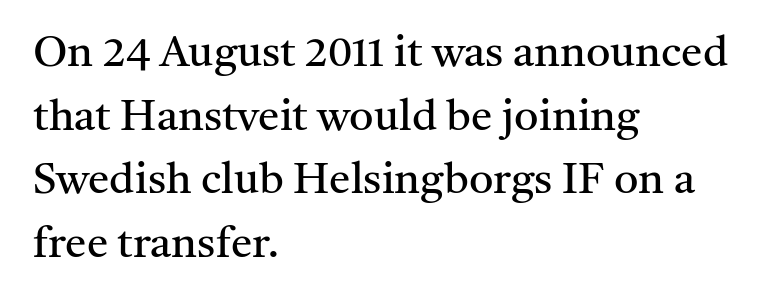
{"serif": "yes", "italic": "no", "bold": "no", "weight": "regular", "width": "normal", "stroke_contrast": "medium", "x_height": "medium", "monospaced": "no", "underline": "no", "align": "left", "line_spacing": "normal", "line_spacing_ratio": 1.48, "letter_spacing": "normal", "letter_spacing_em": 0.0, "glyph_px": 43}
